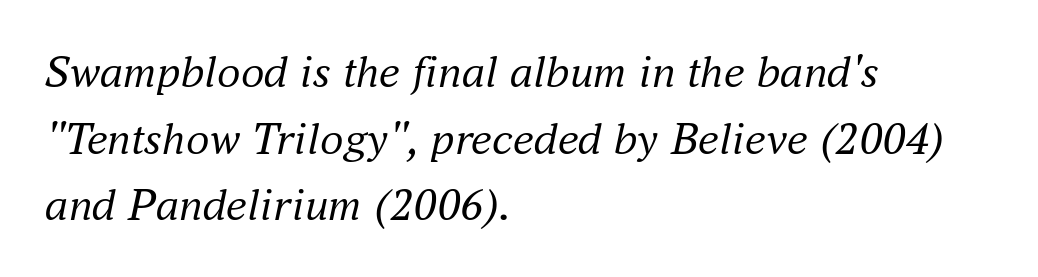
{"serif": "yes", "italic": "yes", "lean": "right", "slant_degrees": 16, "bold": "no", "weight": "regular", "width": "normal", "stroke_contrast": "medium", "x_height": "small", "monospaced": "no", "underline": "no", "align": "left", "line_spacing": "normal", "line_spacing_ratio": 1.42, "letter_spacing": "normal", "letter_spacing_em": 0.0, "glyph_px": 47}
